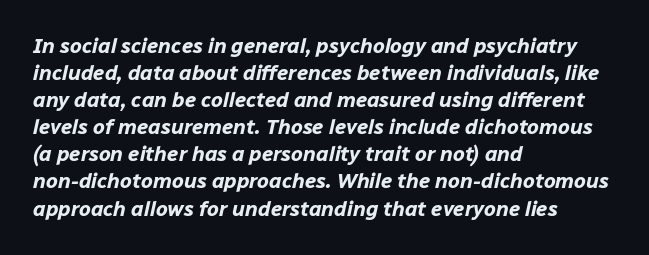
{"italic": "yes", "lean": "right", "slant_degrees": 12, "bold": "yes", "underline": "no", "align": "left", "line_spacing": "normal", "line_spacing_ratio": 1.29, "letter_spacing": "normal", "letter_spacing_em": 0.0, "glyph_px": 21}
